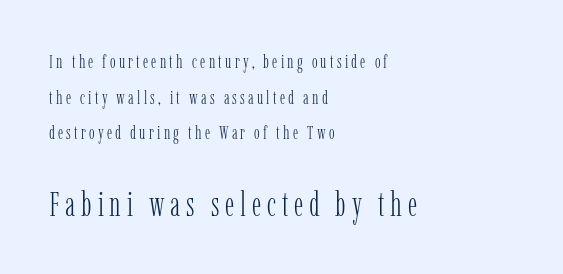
Q: Is the text bold? A: No.
Q: Is the text italic (slanted)? A: No, it is upright.
Q: Is the typeface a serif or a sans-serif typeface? A: Serif.
Q: Is the text underlined? A: No.
Q: How is the paragraph aligned? A: Left-aligned.
Q: Which block of text is set in a larger size, the first (top) or the second (bottom)? A: The second (bottom) one.
Q: Width (condensed, normal, or wide)? A: Condensed.
Q: Stroke contrast? A: Low.
Q: x-height? A: Medium.
Q: Monospaced? A: No.
